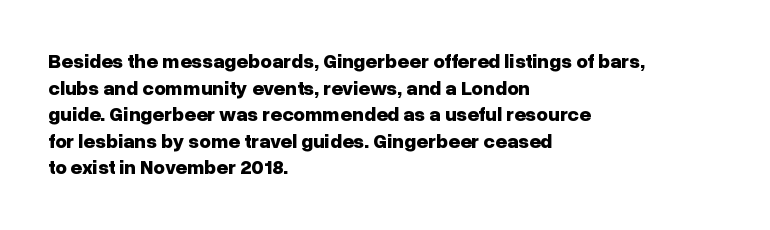
{"italic": "no", "bold": "yes", "underline": "no", "align": "left", "line_spacing": "normal", "line_spacing_ratio": 1.33, "letter_spacing": "normal", "letter_spacing_em": 0.0, "glyph_px": 20}
